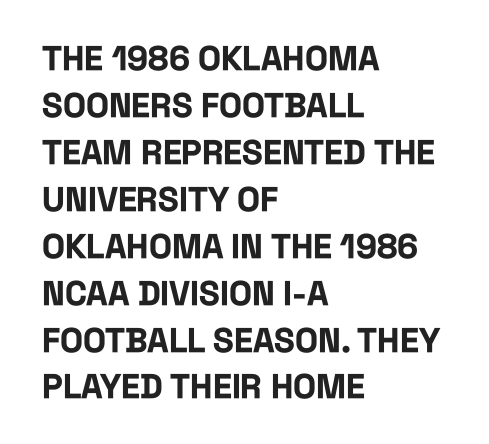
Serifs: no, the terminals of the letterforms are clean. Normally led — the rows are evenly, conventionally spaced. How are the letters spaced? Ordinarily, with no added tracking. These lines are set flush left with a ragged right edge.
